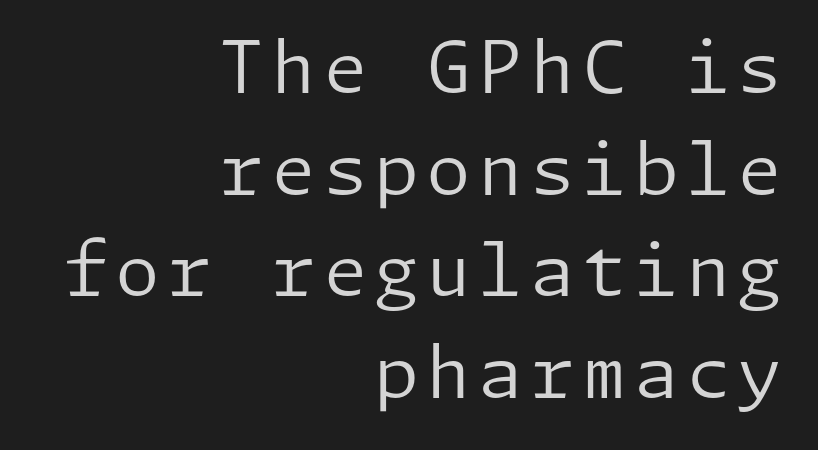
Q: Is the text bold? A: No.
Q: Is the text italic (slanted)? A: No, it is upright.
Q: Is the typeface a serif or a sans-serif typeface? A: Sans-serif.
Q: Is the text underlined? A: No.
Q: How is the paragraph aligned? A: Right-aligned.
Q: Is the spacing between lines tight, normal or loose? A: Normal.
Q: Width (condensed, normal, or wide)? A: Normal.
Q: Stroke contrast? A: Low.
Q: x-height? A: Medium.
